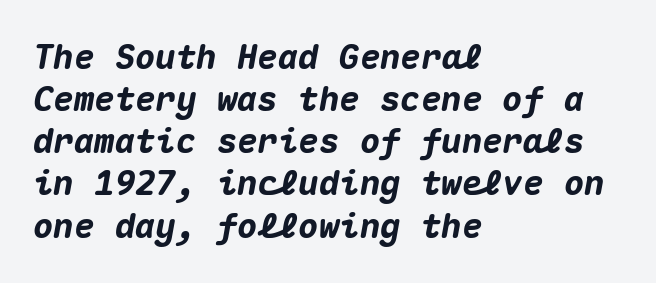
Q: Is the text bold? A: Yes.
Q: Is the text italic (slanted)? A: Yes, it leans right by about 10 degrees.
Q: Is the text underlined? A: No.
Q: How is the paragraph aligned? A: Left-aligned.
Q: Is the spacing between letters normal or unusually wide? A: Normal.
Q: Width (condensed, normal, or wide)? A: Normal.
Q: Stroke contrast? A: Medium.
Q: x-height? A: Medium.
Q: Monospaced? A: Yes.
